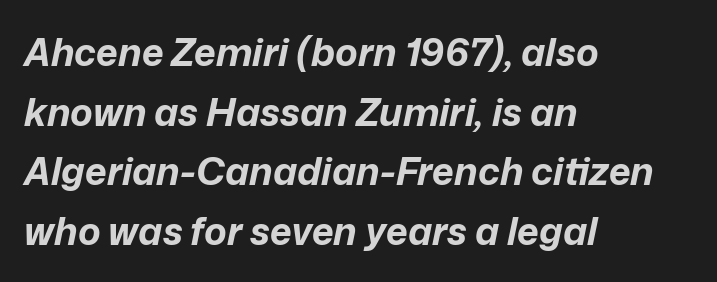
The words here are not underlined. This rendering uses left alignment, leaving the right contour irregular. A typesetter would call this proportional, since set widths differ per character. A typesetter would call this zero additional tracking.
